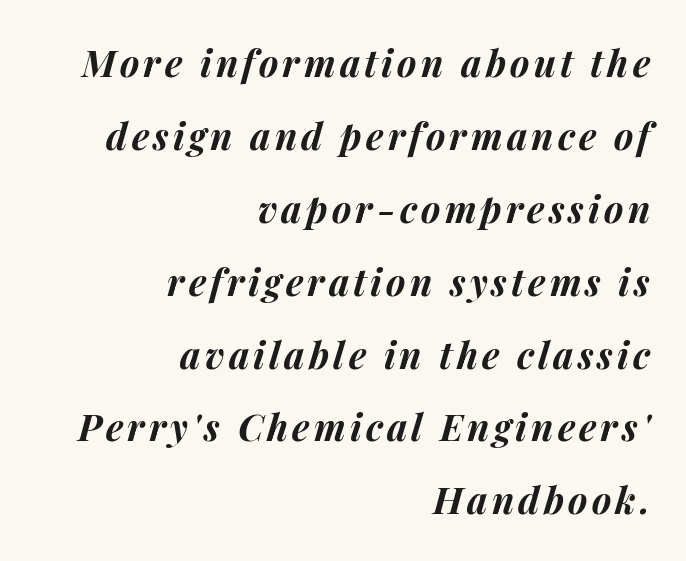
Q: Is the text bold? A: Yes.
Q: Is the text italic (slanted)? A: Yes, it leans right by about 14 degrees.
Q: Is the text underlined? A: No.
Q: How is the paragraph aligned? A: Right-aligned.
Q: Is the spacing between lines tight, normal or loose? A: Loose.
Q: Width (condensed, normal, or wide)? A: Normal.
Q: Stroke contrast? A: Medium.
Q: x-height? A: Medium.
Q: Monospaced? A: No.
